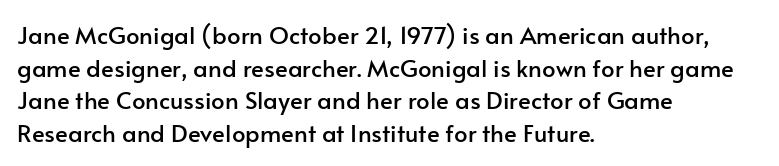
The vertical gap from one line to the next is medium. The rendering keeps characters at their native spacing. The axis of the letterforms is exactly vertical. Bare-footed words on every line. In CSS terms this would be text-align: left.
